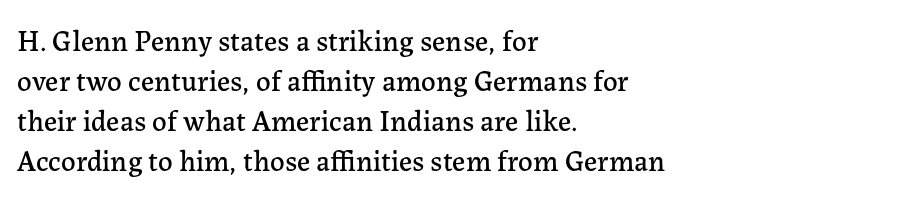
Q: Is the text italic (slanted)? A: No, it is upright.
Q: Is the typeface a serif or a sans-serif typeface? A: Serif.
Q: Is the text underlined? A: No.
Q: How is the paragraph aligned? A: Left-aligned.
Q: Is the spacing between letters normal or unusually wide? A: Normal.
Q: Is the spacing between lines tight, normal or loose? A: Normal.
Q: Width (condensed, normal, or wide)? A: Normal.
Q: Stroke contrast? A: Low.
Q: x-height? A: Medium.
Q: Monospaced? A: No.
